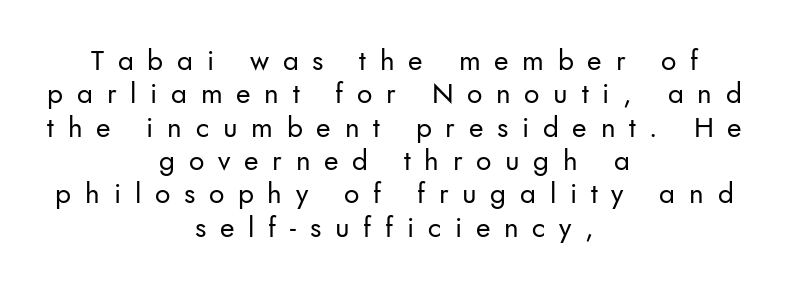
Here the designer chose a conventional face with non-uniform glyph widths. Tracking here is generous; glyphs stand well apart from one another. Note: no serifs on the glyphs. A centered setting, common on invitations and titles, is used for this passage. Quick note: underline off. Ordinary non-slanted type is in use.
